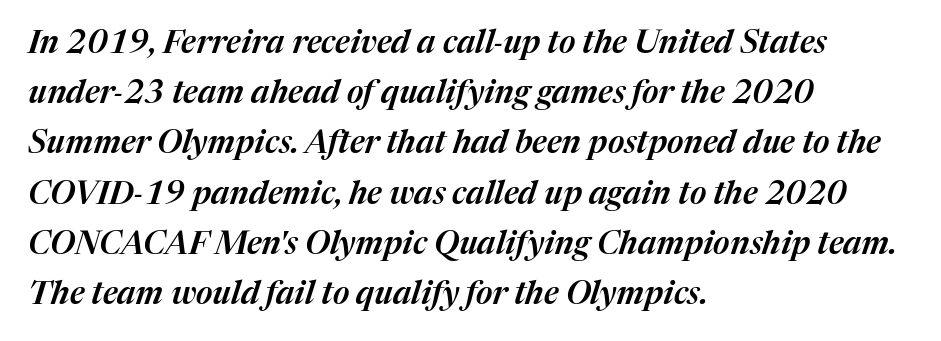
Compared with a centered layout, this one pins lines to the left instead. Character widths vary here, with narrow letters taking less room than wide ones. Notice how the stems are inclined rather than vertical — that's the hallmark of italics. The passage shown has conventional tracking throughout. Whoever set this chose a conventional vertical rhythm.
